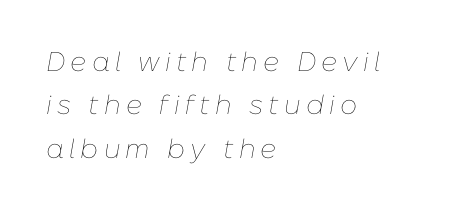
Q: Is the text bold? A: No.
Q: Is the text italic (slanted)? A: Yes, it leans right by about 10 degrees.
Q: Is the text underlined? A: No.
Q: How is the paragraph aligned? A: Left-aligned.
Q: Is the spacing between lines tight, normal or loose? A: Normal.
